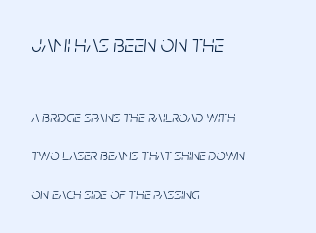
Here the first block reads like a headline and the second like body copy. This sample uses plain, unmodified letter spacing. Successive baselines arrive slowly, with a big drop between each. The whole block is typeset with a tilt. The specimen omits any rule beneath the text block's lines. The weight tops out at a normal text grade.
